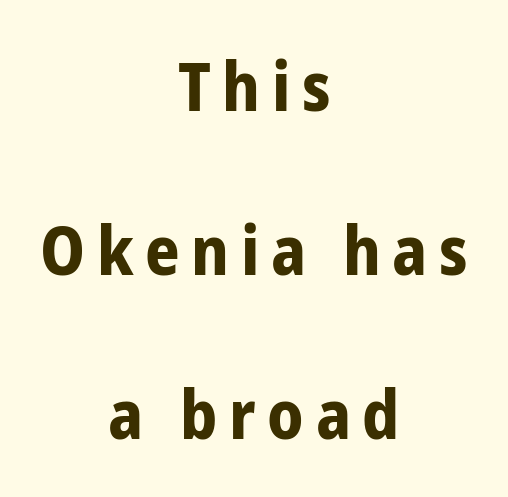
The image shows 68 px bold, condensed sans-serif type, upright; set centered, loose line spacing (2.41x), not underlined; low stroke contrast and a medium x-height.
